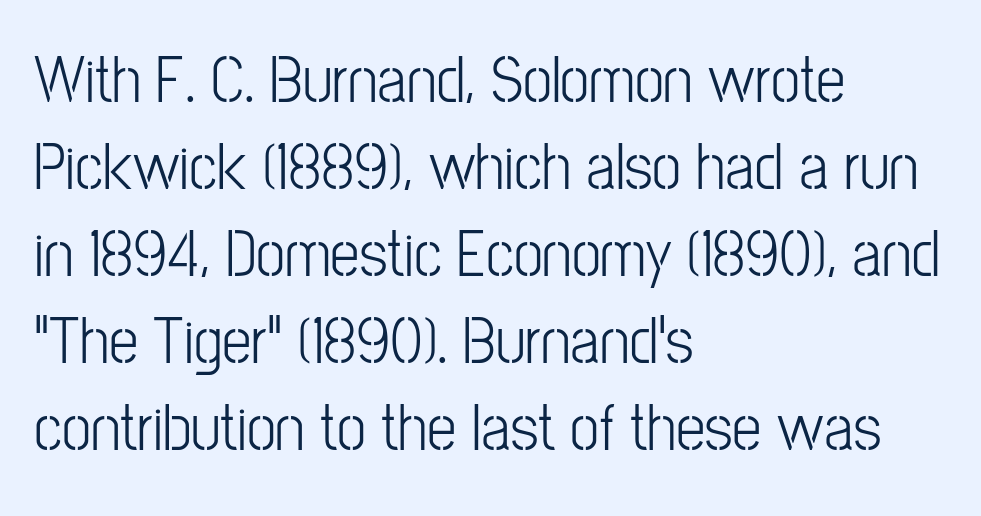
{"serif": "no", "italic": "no", "width": "condensed", "stroke_contrast": "low", "x_height": "medium", "monospaced": "no", "underline": "no", "align": "left", "line_spacing": "normal", "line_spacing_ratio": 1.32, "letter_spacing": "normal", "letter_spacing_em": 0.0, "glyph_px": 66}
